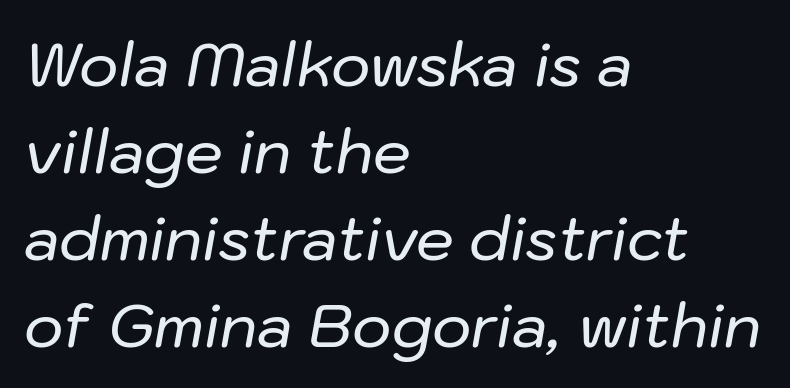
The image shows 60 px text type, italic (leaning right); set left-aligned, normal line spacing (1.45x), normal letter spacing, not underlined; low stroke contrast and a medium x-height.
